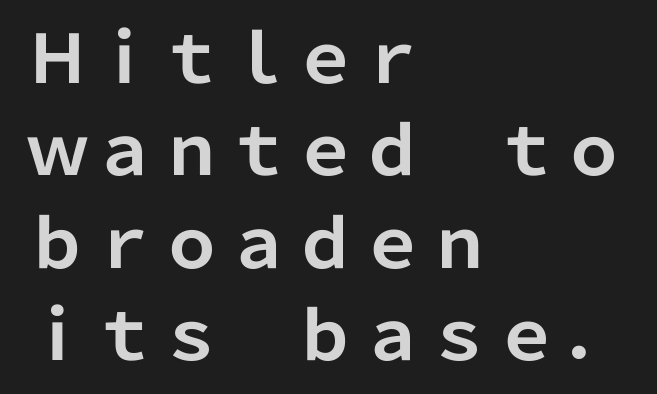
{"serif": "no", "italic": "no", "bold": "yes", "weight": "bold", "width": "normal", "stroke_contrast": "low", "x_height": "medium", "monospaced": "no", "underline": "no", "align": "left", "line_spacing": "normal", "line_spacing_ratio": 1.38, "letter_spacing": "normal", "letter_spacing_em": 0.0, "glyph_px": 67}
